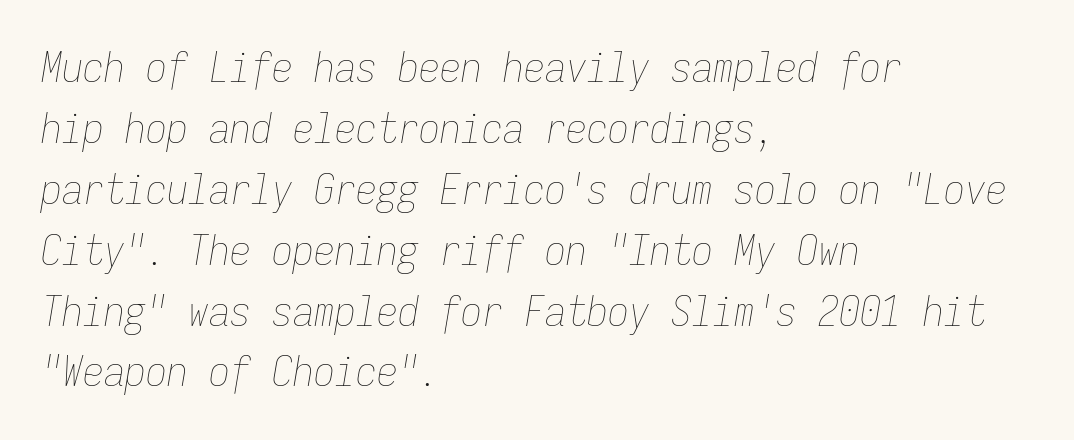
The image shows 42 px thin, condensed type, italic (leaning right), monospaced; set left-aligned, normal line spacing (1.45x), normal letter spacing, not underlined; low stroke contrast and a medium x-height.
